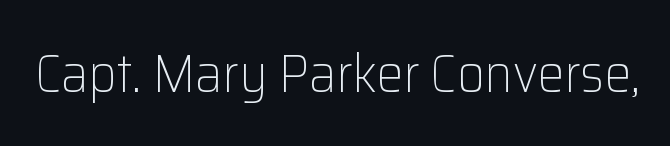
Grotesque or geometric, the face here clearly has no serifs. These lines are rendered in a variable-pitch font. Italic? Not at all — the glyphs are vertical. The cut favours lightness, reaching ordinary text weight at its darkest. In terms of letterspacing, this is plain default setting. Nobody drew a line under any word here.
